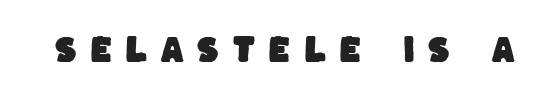
Character widths vary here, with narrow letters taking less room than wide ones. The strip under each line holds only bare page. The tracking reads as deliberately expanded to a designer's eye. Note: no serifs on the glyphs.
